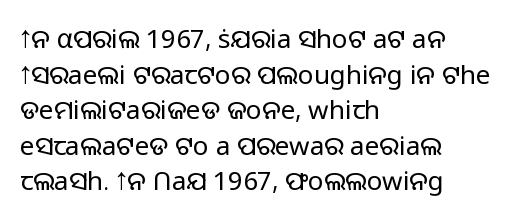
Q: Is the text bold? A: No.
Q: Is the text italic (slanted)? A: No, it is upright.
Q: Is the text underlined? A: No.
Q: How is the paragraph aligned? A: Left-aligned.
Q: Is the spacing between letters normal or unusually wide? A: Normal.
Q: Is the spacing between lines tight, normal or loose? A: Normal.
